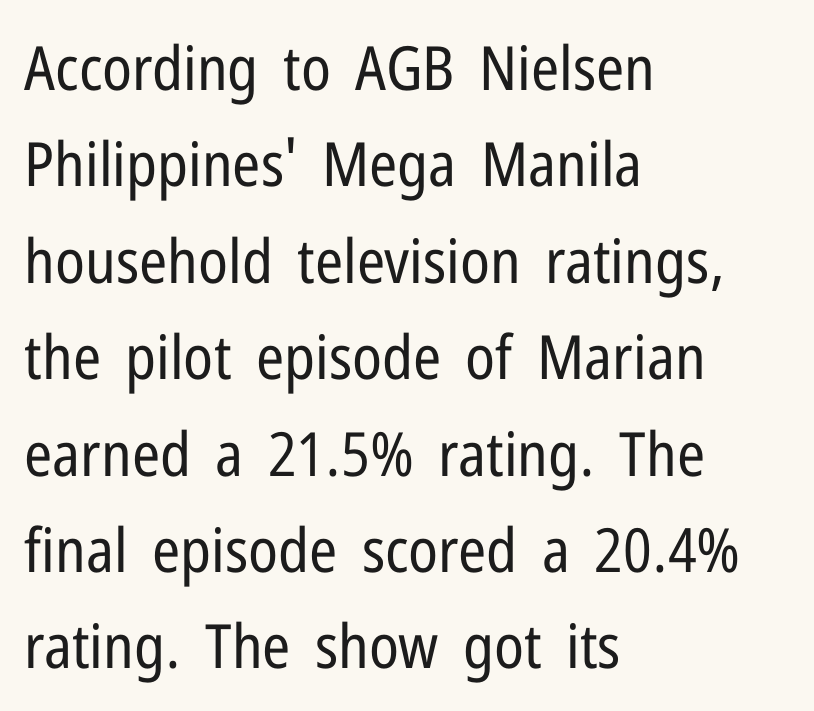
{"serif": "no", "italic": "no", "bold": "no", "weight": "regular", "width": "condensed", "stroke_contrast": "low", "x_height": "medium", "monospaced": "no", "underline": "no", "align": "left", "line_spacing": "normal", "line_spacing_ratio": 1.58, "letter_spacing": "normal", "letter_spacing_em": 0.0, "glyph_px": 61}
